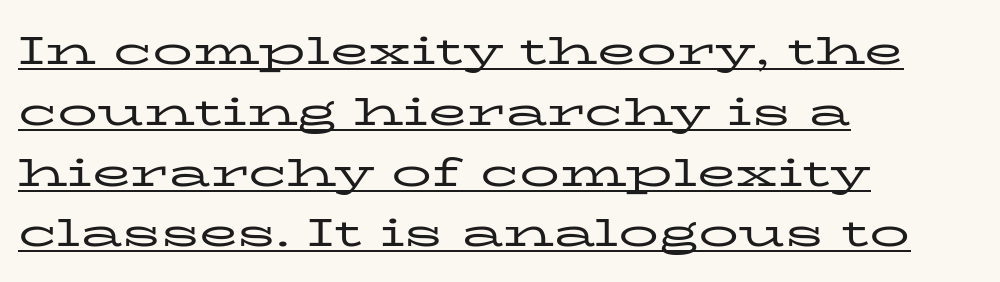
{"serif": "yes", "italic": "no", "bold": "no", "weight": "regular", "width": "wide", "stroke_contrast": "low", "x_height": "medium", "monospaced": "no", "underline": "yes", "align": "left", "line_spacing": "normal", "line_spacing_ratio": 1.52, "letter_spacing": "normal", "letter_spacing_em": 0.0, "glyph_px": 40}
